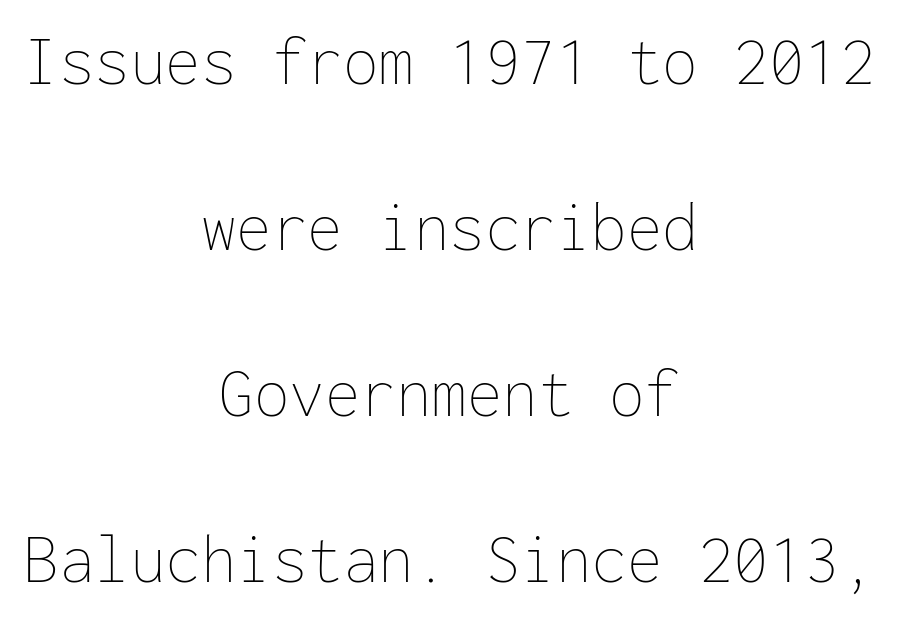
The image shows 71 px thin type, upright, monospaced; set centered, loose line spacing (2.34x), normal letter spacing, not underlined; low stroke contrast and a medium x-height.
